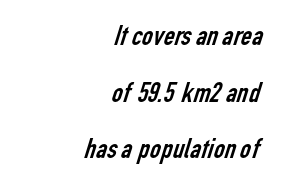
Spacing verdict: proportional, widths tailored to each character. The baseline area is clear. Reading down the block, your eye finds every line finishing at a fixed right position. The face looks like a standard text weight, possibly lighter. Compared with typical body copy, the letter spacing here is the same. The font family rendered here belongs to the sans-serif group.
